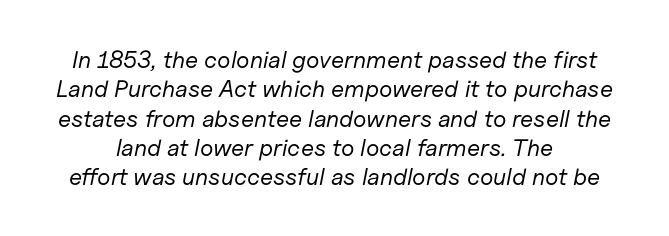
Q: Is the text bold? A: No.
Q: Is the text italic (slanted)? A: Yes, it leans right by about 11 degrees.
Q: Is the text underlined? A: No.
Q: Is the spacing between letters normal or unusually wide? A: Normal.
